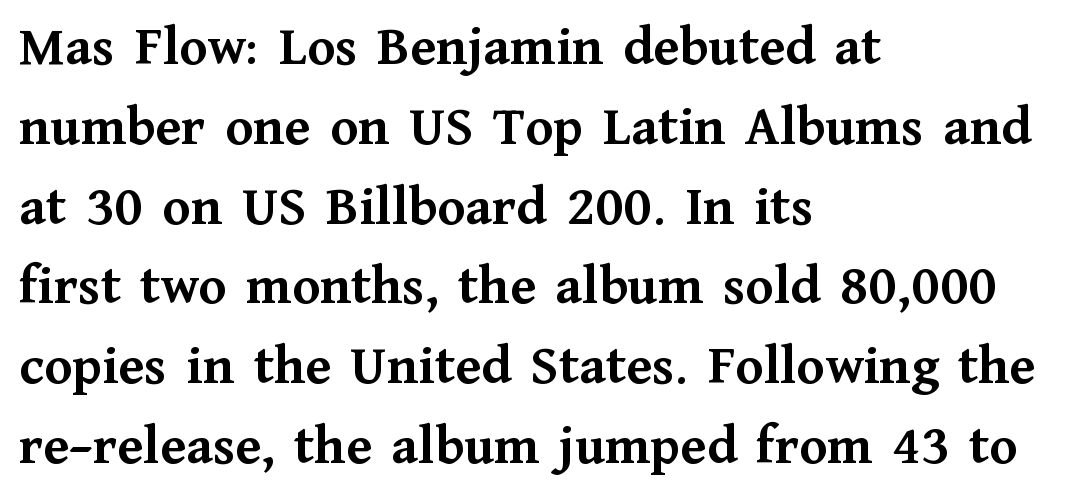
The image shows 57 px semibold serif type, upright; set left-aligned, normal line spacing (1.4x), normal letter spacing, not underlined; medium stroke contrast and a medium x-height.
